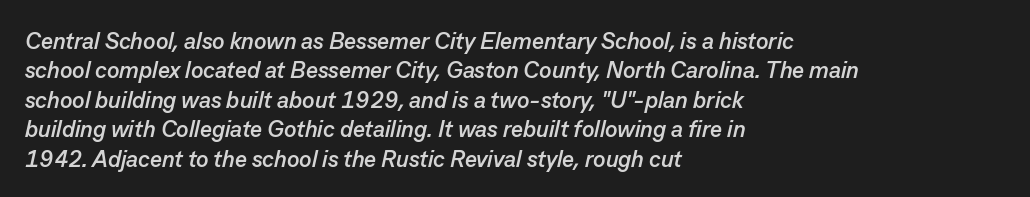
Q: Is the text bold? A: Yes.
Q: Is the text italic (slanted)? A: Yes, it leans right by about 13 degrees.
Q: Is the text underlined? A: No.
Q: How is the paragraph aligned? A: Left-aligned.
Q: Is the spacing between letters normal or unusually wide? A: Normal.
Q: Is the spacing between lines tight, normal or loose? A: Normal.
